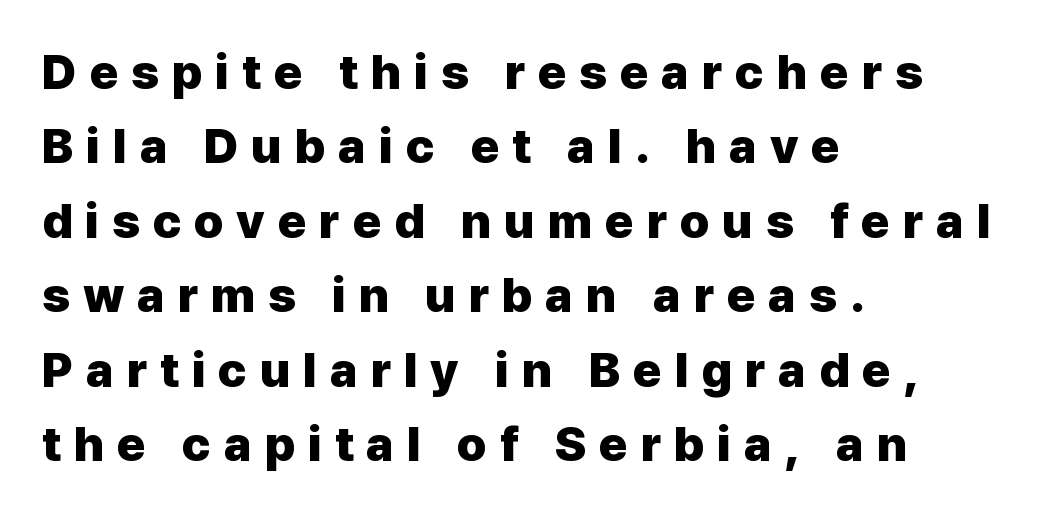
{"serif": "no", "italic": "no", "bold": "yes", "weight": "heavy", "width": "normal", "stroke_contrast": "low", "x_height": "medium", "monospaced": "no", "underline": "no", "align": "left", "line_spacing": "normal", "line_spacing_ratio": 1.52, "letter_spacing": "wide", "letter_spacing_em": 0.26, "glyph_px": 49}
